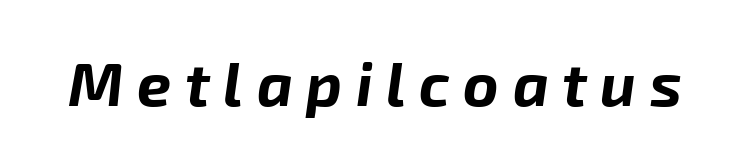
Q: Is the text bold? A: Yes.
Q: Is the text italic (slanted)? A: Yes, it leans right by about 8 degrees.
Q: Is the text underlined? A: No.
Q: Is the spacing between letters normal or unusually wide? A: Unusually wide.
Q: Width (condensed, normal, or wide)? A: Normal.
Q: Stroke contrast? A: Low.
Q: x-height? A: Medium.
Q: Monospaced? A: No.
